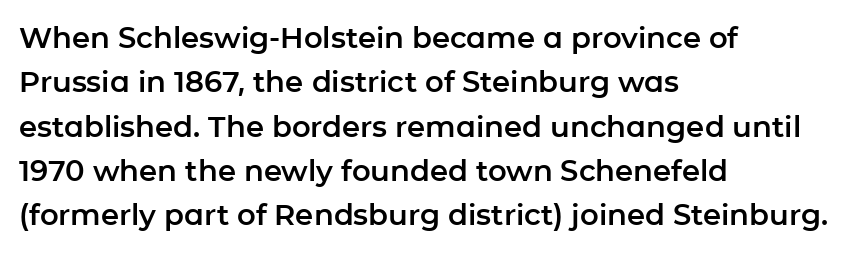
Posture: straight, roman, zero tilt. All the whitespace from short lines collects on the right. Bare-footed words on every line. Summary of vertical rhythm: regular, with standard interline spacing. Looks like regular typesetting: each glyph gets only the width it needs.
